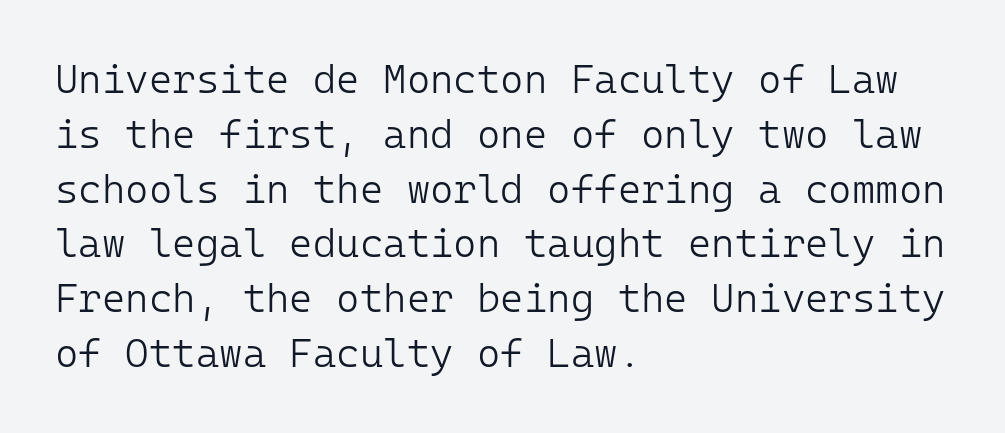
The image shows 40 px light sans-serif type, upright; set left-aligned, normal line spacing (1.37x), normal letter spacing, not underlined; low stroke contrast and a medium x-height.
